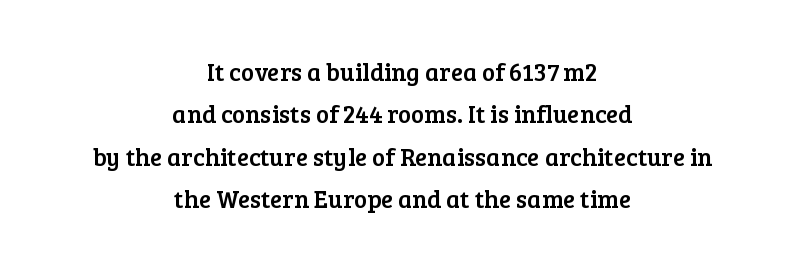
This is roman type, the default non-slanted kind. The paragraph shown floats in the horizontal middle. Is the letter spacing exaggerated? No — it looks like the ordinary default. Descender tails drop into unmarked territory. Successive baselines arrive at the customary interval.
